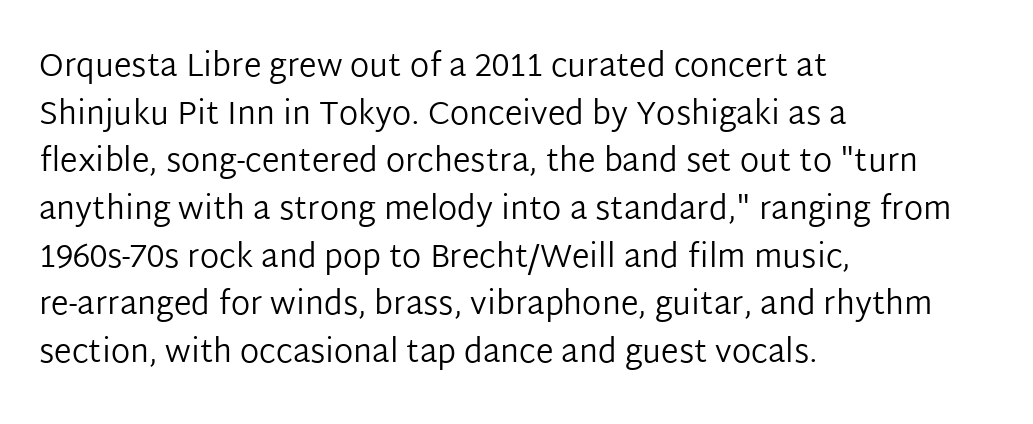
Q: Is the text bold? A: No.
Q: Is the text italic (slanted)? A: No, it is upright.
Q: Is the typeface a serif or a sans-serif typeface? A: Sans-serif.
Q: Is the text underlined? A: No.
Q: How is the paragraph aligned? A: Left-aligned.
Q: Is the spacing between letters normal or unusually wide? A: Normal.
Q: Is the spacing between lines tight, normal or loose? A: Normal.
Q: Width (condensed, normal, or wide)? A: Normal.
Q: Stroke contrast? A: Low.
Q: x-height? A: Medium.
Q: Monospaced? A: No.
